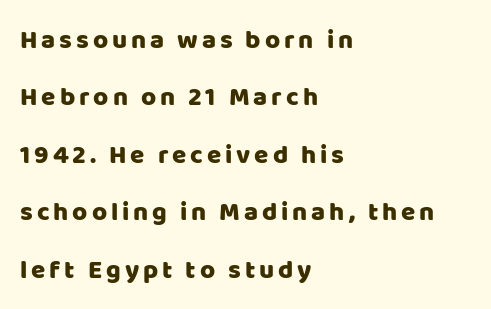
Q: Is the text italic (slanted)? A: No, it is upright.
Q: Is the text underlined? A: No.
Q: How is the paragraph aligned? A: Left-aligned.
Q: Is the spacing between lines tight, normal or loose? A: Loose.
